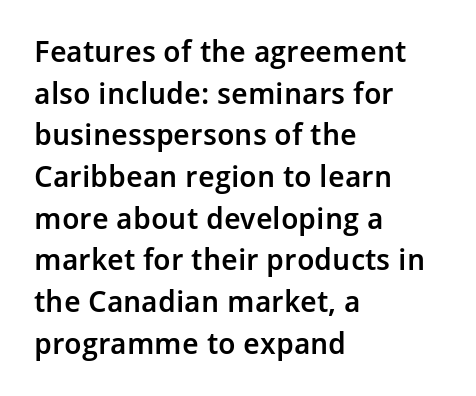
Q: Is the text bold? A: Semi-bold.
Q: Is the text italic (slanted)? A: No, it is upright.
Q: Is the typeface a serif or a sans-serif typeface? A: Sans-serif.
Q: Is the text underlined? A: No.
Q: How is the paragraph aligned? A: Left-aligned.
Q: Is the spacing between letters normal or unusually wide? A: Normal.
Q: Is the spacing between lines tight, normal or loose? A: Normal.
Q: Width (condensed, normal, or wide)? A: Normal.
Q: Stroke contrast? A: Low.
Q: x-height? A: Medium.
Q: Monospaced? A: No.
